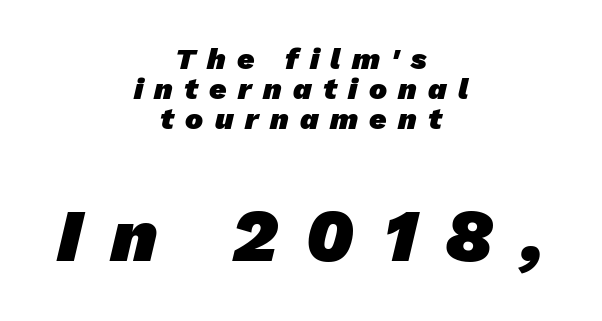
{"serif": "no", "bold": "yes", "weight": "heavy", "width": "normal", "stroke_contrast": "low", "x_height": "medium", "monospaced": "no", "underline": "no", "align": "center", "line_spacing": "tight", "line_spacing_ratio": 1.0, "letter_spacing": "wide", "letter_spacing_em": 0.38, "larger_block": "second", "size_ratio": 2.5, "glyph_px": 75}
